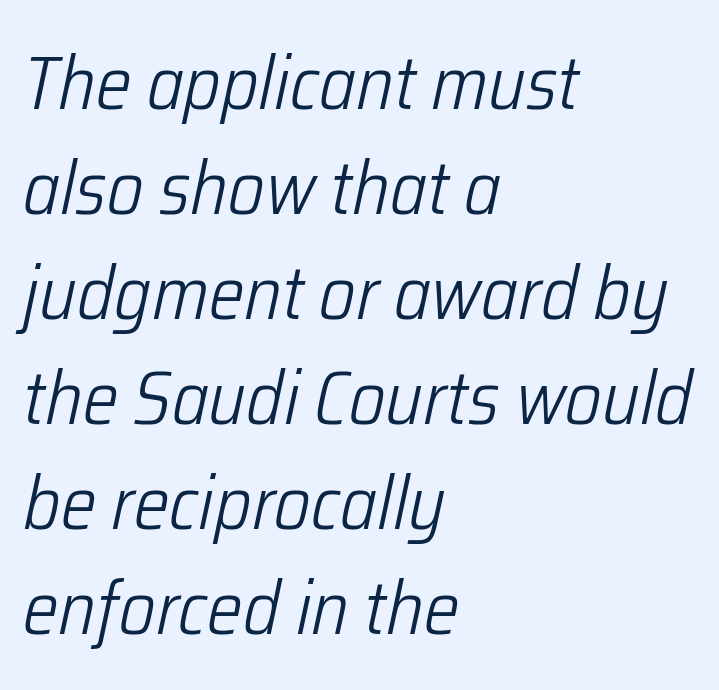
Observe the lean: these are italic letterforms. Rows of type keep a routine distance in the vertical direction. Type without underlining. You could not count columns in this text — the font is proportionally spaced. The text block is weighted toward the left margin, trailing off unevenly rightward. The face used here is rendered with its standard letterfit.
